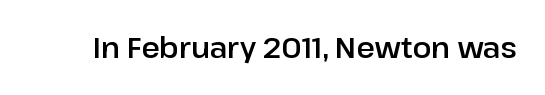
{"serif": "no", "italic": "no", "width": "normal", "stroke_contrast": "low", "x_height": "medium", "monospaced": "no", "underline": "no", "letter_spacing": "normal", "letter_spacing_em": 0.0, "glyph_px": 28}
